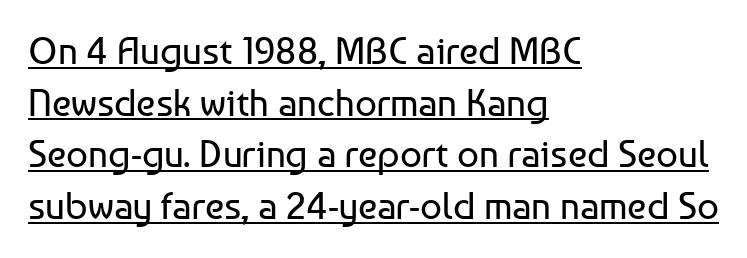
The image shows 38 px regular-weight sans-serif type, upright; set left-aligned, normal line spacing (1.36x), normal letter spacing, underlined; low stroke contrast and a medium x-height.
